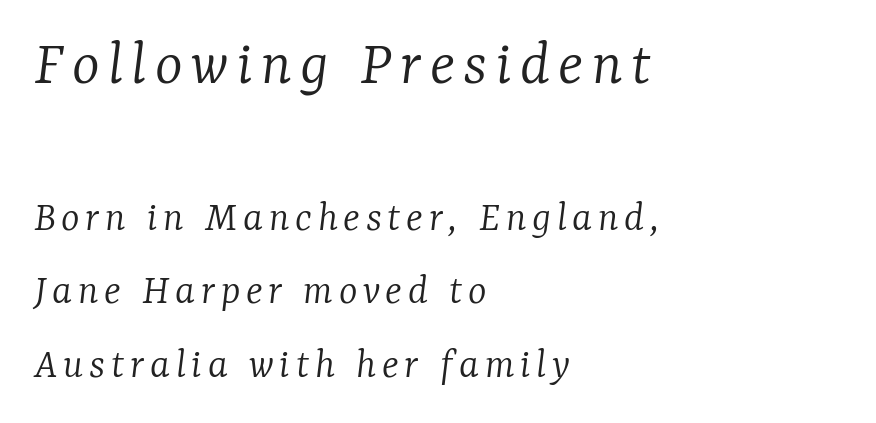
These lines sit exactly where default settings would place them. The space beneath each line is pristine and unruled. Is the lower block the larger one? No — the upper block carries the bigger type. In terms of letterform style, serifs are clearly present. Caption: multi-line text, flush left, ragged right.
